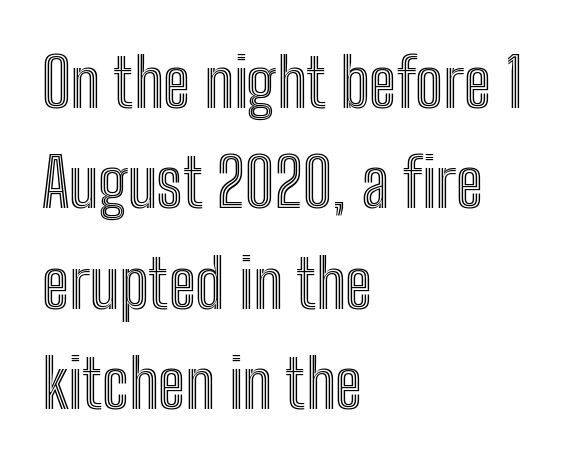
Q: Is the text italic (slanted)? A: No, it is upright.
Q: Is the text underlined? A: No.
Q: How is the paragraph aligned? A: Left-aligned.
Q: Is the spacing between letters normal or unusually wide? A: Normal.
Q: Is the spacing between lines tight, normal or loose? A: Normal.
Q: Width (condensed, normal, or wide)? A: Condensed.
Q: x-height? A: Medium.
Q: Monospaced? A: No.
